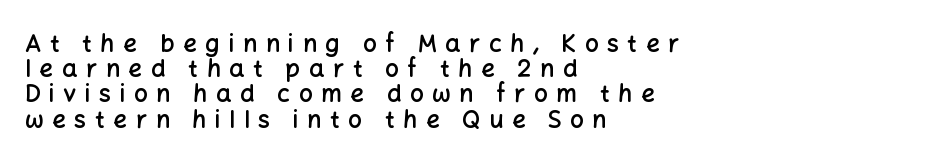
There is plenty of visible air inserted between adjacent glyphs. Typeset ragged right — the left edge is the straight one. A typesetter would mark this as roman, not italic. Glance below the letters and you will spot only blank space.
